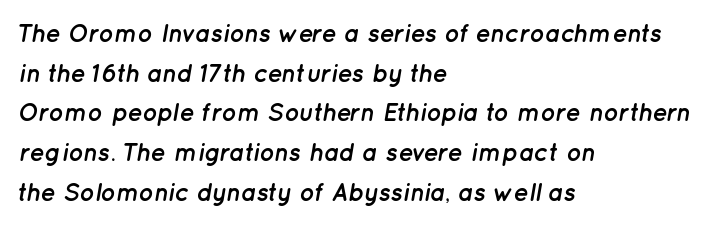
{"italic": "yes", "lean": "right", "slant_degrees": 12, "bold": "yes", "underline": "no", "align": "left", "line_spacing": "normal", "line_spacing_ratio": 1.59, "letter_spacing": "normal", "letter_spacing_em": 0.0, "glyph_px": 25}
